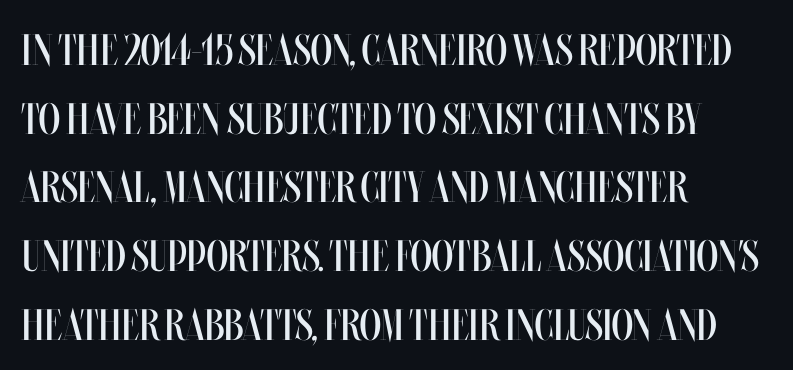
The rendering uses natural spacing where letterforms have individual widths. A typesetter would mark this as roman, not italic. Stroke mass is kept to a normal reading level or below. Vertical spacing — default.
